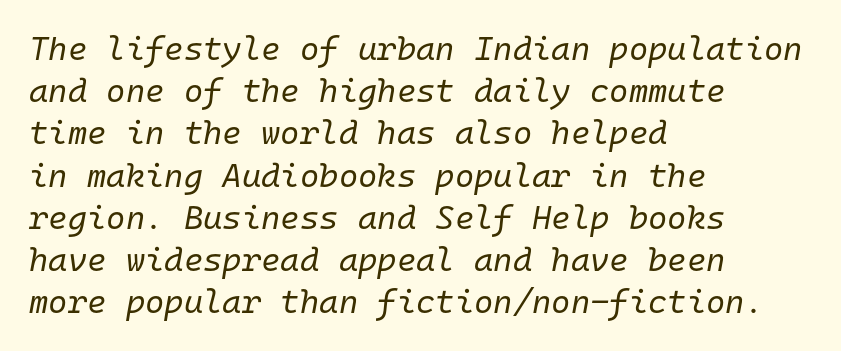
The image shows 33 px regular-weight type, italic (leaning right), monospaced; set left-aligned, normal line spacing (1.28x), normal letter spacing, not underlined; low stroke contrast and a medium x-height.
